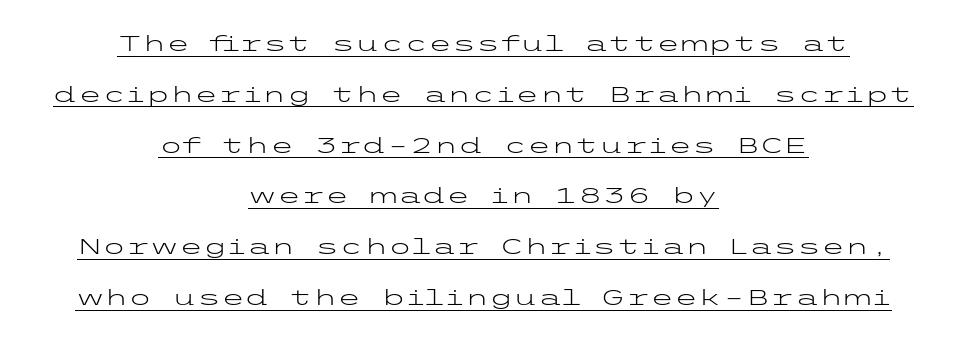
Notice how the passage keeps no hard edge, just a central spine. The rendering keeps characters at their native spacing. Letters have the restrained weight of plain body copy at most. Leading: increased. Is there any slant? The stems are plumb. The glyphs are accompanied by a horizontal stroke just below them.
